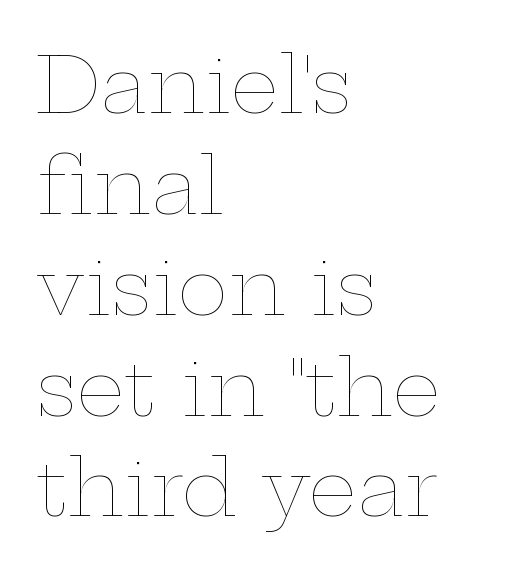
The image shows 77 px thin, wide type, upright; set left-aligned, normal line spacing (1.31x), normal letter spacing, not underlined; low stroke contrast and a medium x-height.
